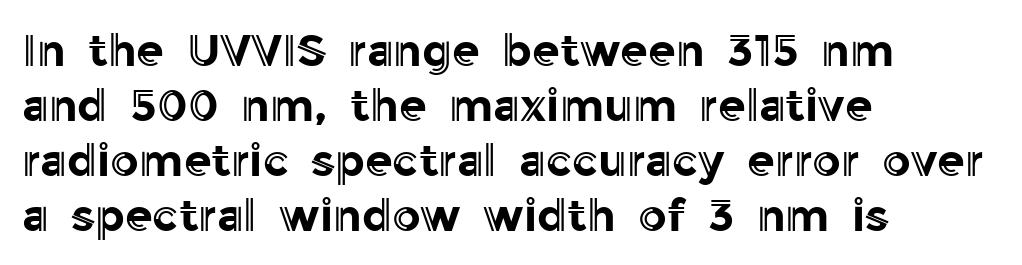
The image shows 45 px text type, upright; set left-aligned, line spacing 1.22x, normal letter spacing, not underlined; a medium x-height.
